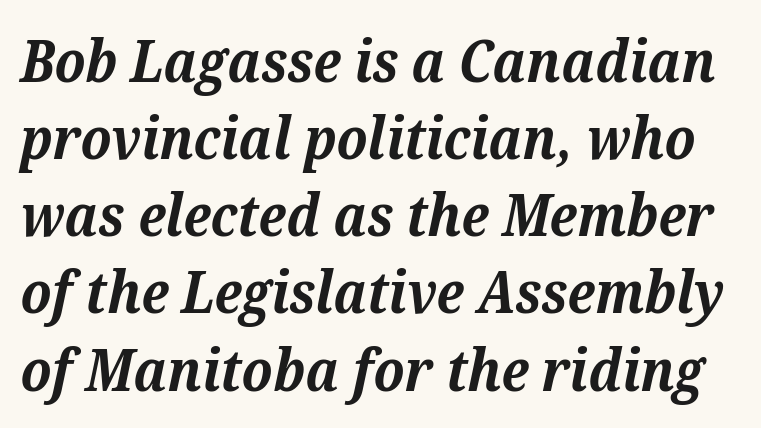
Nobody drew a line under any word here. Weight: bold. Baseline-to-baseline distance is the conventional proportion of letter height. The designer went with a serif here, giving each stem small feet. Spacing verdict: proportional, widths tailored to each character.
